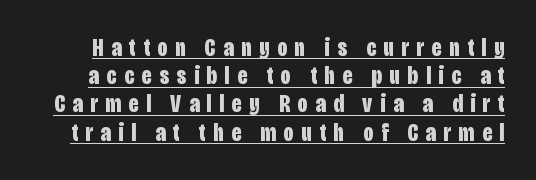
The characters look thick and weighty, a clear bold. Leading is clearly below the norm, producing a dense column. Compared with typical body copy, the letter spacing here is much looser. The typesetter has applied underlining to the passage shown. Rendered with straight, roman letterforms.
